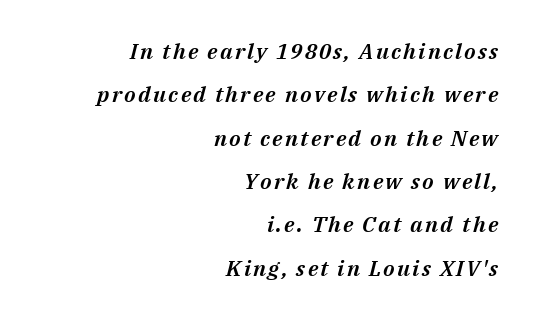
Q: Is the text italic (slanted)? A: Yes, it leans right by about 14 degrees.
Q: Is the text underlined? A: No.
Q: How is the paragraph aligned? A: Right-aligned.
Q: Is the spacing between lines tight, normal or loose? A: Loose.
